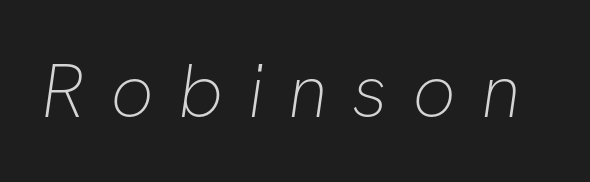
The image shows 76 px thin sans-serif type; set unusually wide letter spacing (+0.32 em), not underlined; low stroke contrast and a medium x-height.
